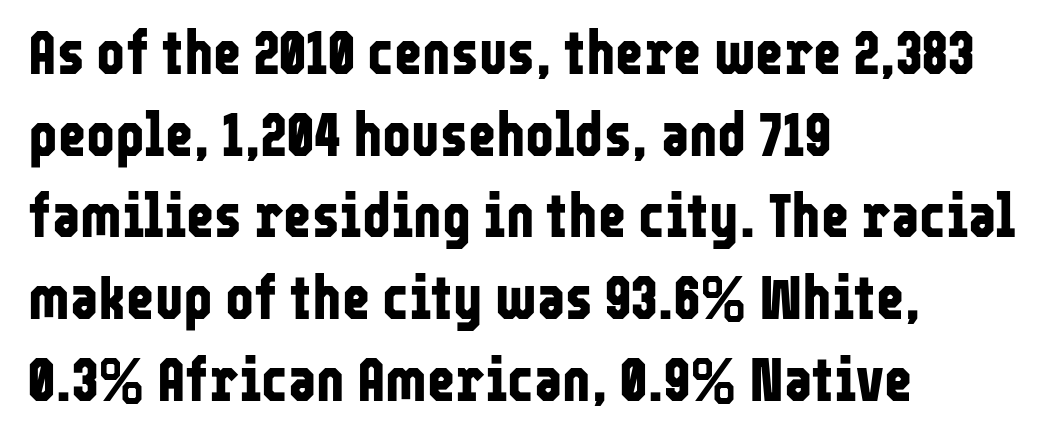
The image shows 61 px bold, condensed sans-serif type, upright; set left-aligned, normal line spacing (1.34x), normal letter spacing, not underlined; low stroke contrast and a medium x-height.
